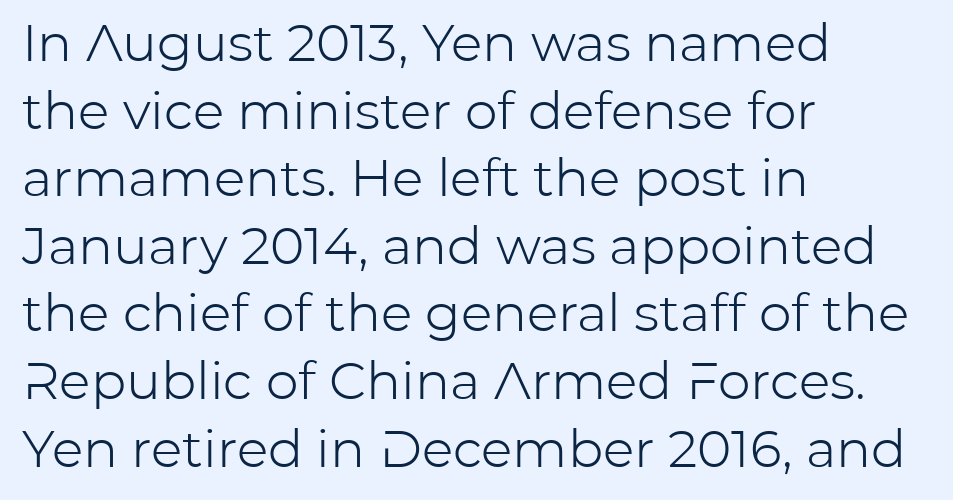
{"serif": "no", "italic": "no", "bold": "no", "weight": "light", "width": "normal", "stroke_contrast": "low", "x_height": "medium", "monospaced": "no", "underline": "no", "align": "left", "line_spacing": "normal", "line_spacing_ratio": 1.3, "letter_spacing": "normal", "letter_spacing_em": 0.0, "glyph_px": 52}
